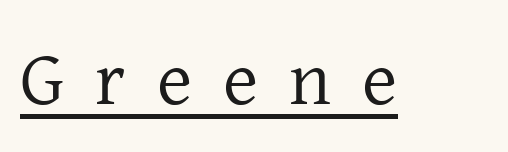
The image shows 76 px regular-weight serif type, upright; set unusually wide letter spacing (+0.41 em), underlined; low stroke contrast and a medium x-height.
